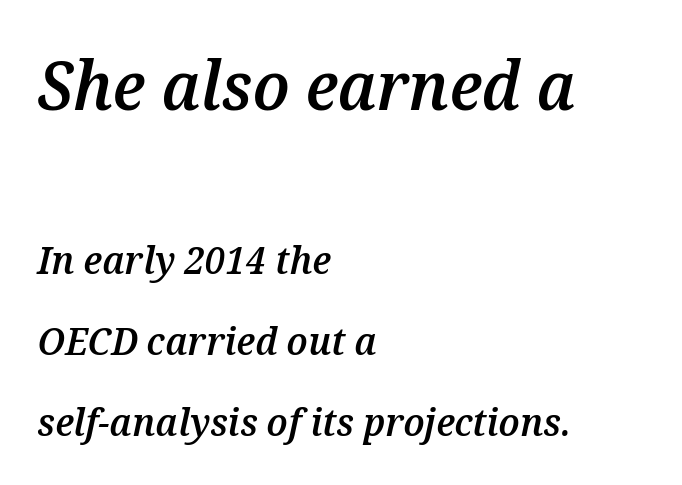
Is the block centered? No — it sits flush against the left margin. These two chunks differ in scale, with the top chunk taking the larger measure. Does the weight exceed regular? Yes, but only to semibold. The axis of the letterforms is tilted away from vertical.
